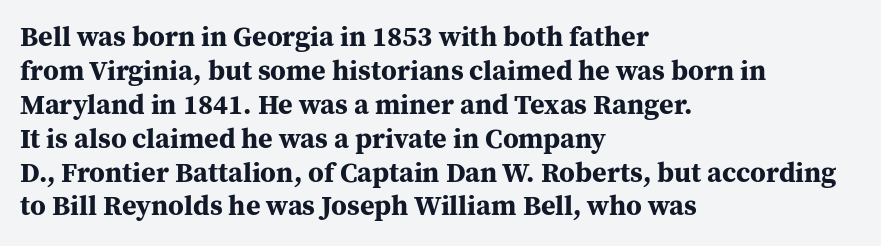
{"serif": "yes", "italic": "no", "bold": "yes", "weight": "bold", "width": "normal", "stroke_contrast": "medium", "x_height": "medium", "monospaced": "no", "underline": "no", "align": "left", "line_spacing_ratio": 1.21, "letter_spacing": "normal", "letter_spacing_em": 0.0, "glyph_px": 28}
